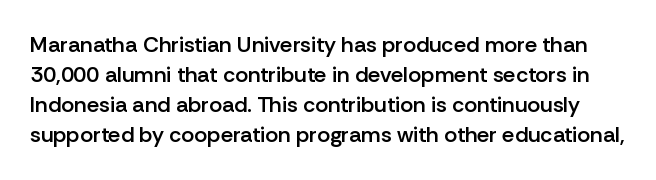
Q: Is the text bold? A: Semi-bold.
Q: Is the text italic (slanted)? A: No, it is upright.
Q: Is the text underlined? A: No.
Q: Is the spacing between letters normal or unusually wide? A: Normal.
Q: Is the spacing between lines tight, normal or loose? A: Normal.
